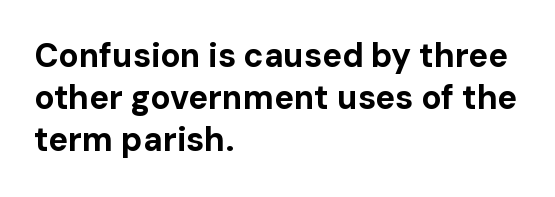
{"serif": "no", "italic": "no", "bold": "yes", "weight": "bold", "width": "normal", "stroke_contrast": "low", "x_height": "medium", "monospaced": "no", "underline": "no", "align": "left", "line_spacing": "normal", "line_spacing_ratio": 1.28, "letter_spacing": "normal", "letter_spacing_em": 0.0, "glyph_px": 33}
